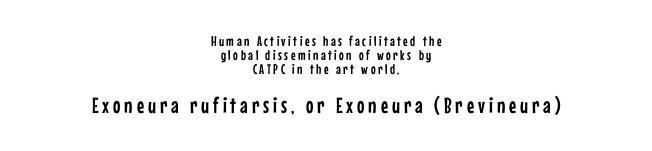
{"italic": "no", "underline": "no", "align": "center", "line_spacing": "tight", "line_spacing_ratio": 1.01, "larger_block": "second", "size_ratio": 1.57, "glyph_px": 22}
